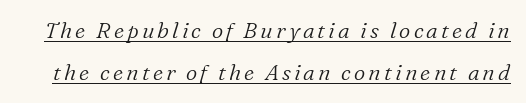
The image shows 22 px text type, italic (leaning right); set loose line spacing (1.92x), underlined.
